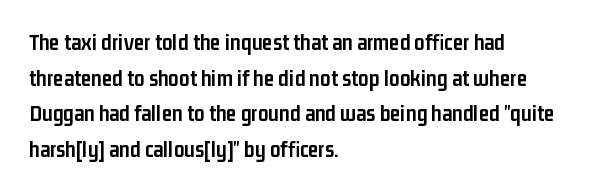
Q: Is the text bold? A: Yes.
Q: Is the text italic (slanted)? A: No, it is upright.
Q: Is the text underlined? A: No.
Q: How is the paragraph aligned? A: Left-aligned.
Q: Is the spacing between letters normal or unusually wide? A: Normal.
Q: Is the spacing between lines tight, normal or loose? A: Normal.
